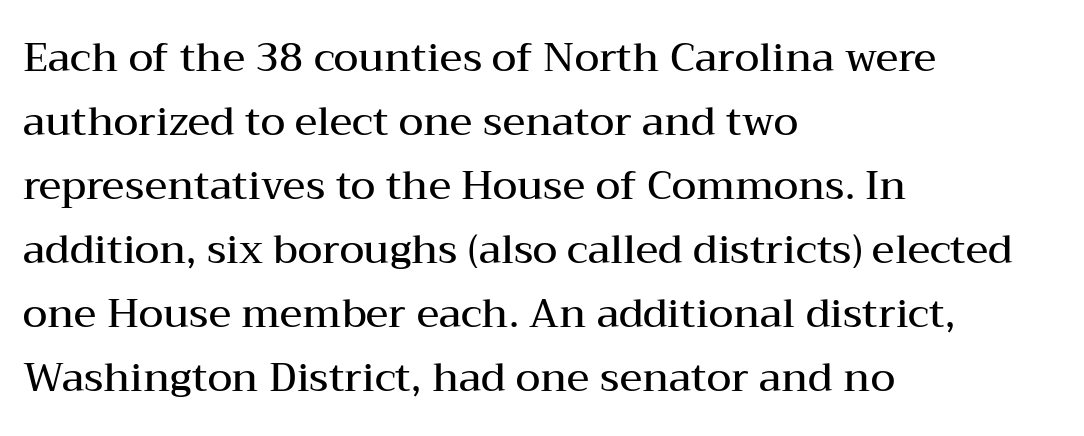
Compared with typical paragraphs, the rows here are spaced about the same. Horizontally, the lines are justified to the leading edge only. This is the in-between weight designers call semibold or demi. Small tapered or slab feet sit at the stroke ends, so this counts as serif.
